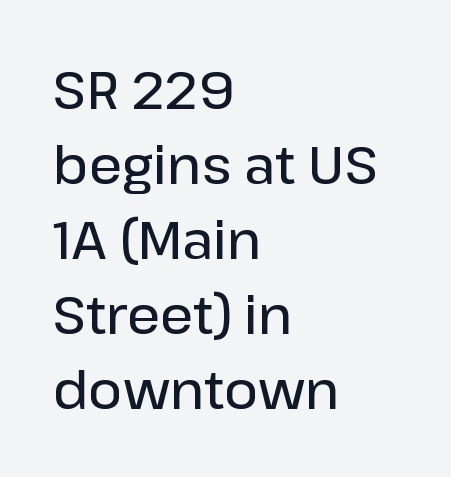
The image shows 52 px semibold sans-serif type, upright; set left-aligned, normal line spacing (1.44x), normal letter spacing, not underlined; low stroke contrast and a medium x-height.
